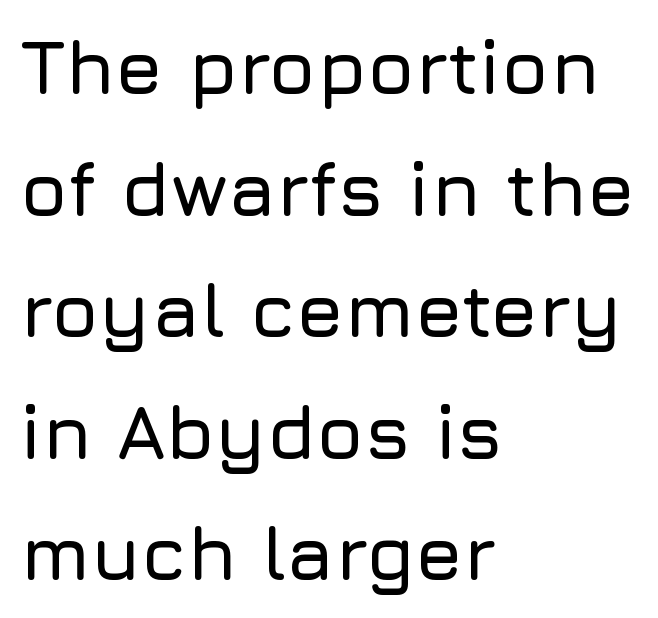
Between one letter and the next there's only the usual sliver of space. These lines were composed using upright roman letters. Regarding serifs, this sample does without them. These lines sit exactly where default settings would place them. The space beneath each line is pristine and unruled.
